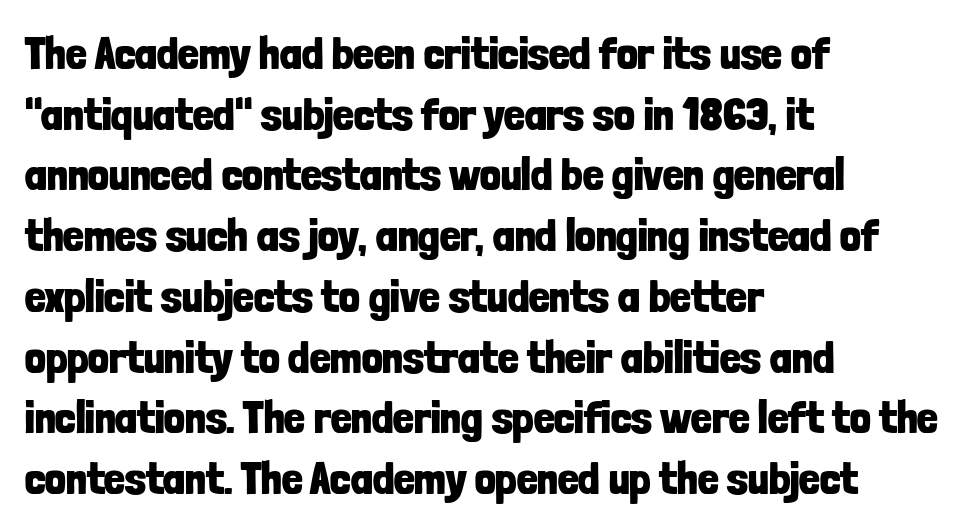
{"serif": "no", "italic": "no", "bold": "yes", "weight": "bold", "width": "condensed", "stroke_contrast": "low", "x_height": "medium", "monospaced": "no", "underline": "no", "align": "left", "line_spacing": "normal", "line_spacing_ratio": 1.32, "letter_spacing": "normal", "letter_spacing_em": 0.0, "glyph_px": 46}
